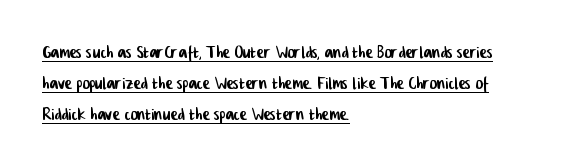
Q: Is the text underlined? A: Yes.
Q: How is the paragraph aligned? A: Left-aligned.
Q: Is the spacing between letters normal or unusually wide? A: Normal.
Q: Is the spacing between lines tight, normal or loose? A: Normal.
